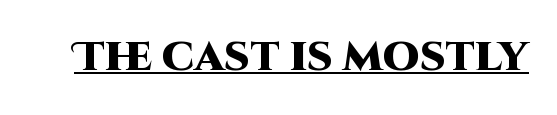
Q: Is the text bold? A: Yes.
Q: Is the text italic (slanted)? A: No, it is upright.
Q: Is the typeface a serif or a sans-serif typeface? A: Sans-serif.
Q: Is the text underlined? A: Yes.
Q: Is the spacing between letters normal or unusually wide? A: Normal.
Q: Width (condensed, normal, or wide)? A: Normal.
Q: Stroke contrast? A: High.
Q: x-height? A: Large.
Q: Monospaced? A: No.
